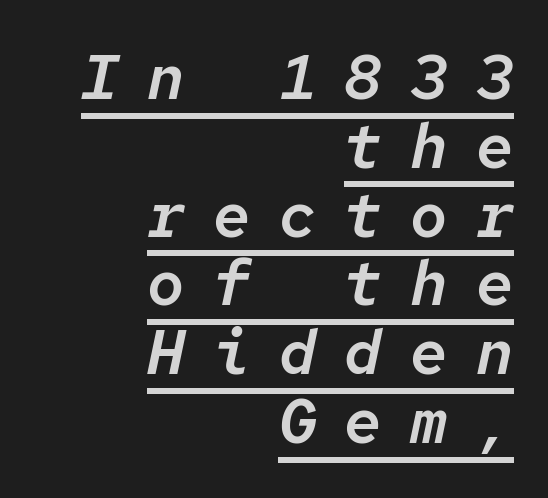
The image shows 62 px text type, italic (leaning right), monospaced; set right-aligned, tight line spacing (1.11x), unusually wide letter spacing (+0.46 em), underlined; low stroke contrast and a medium x-height.
